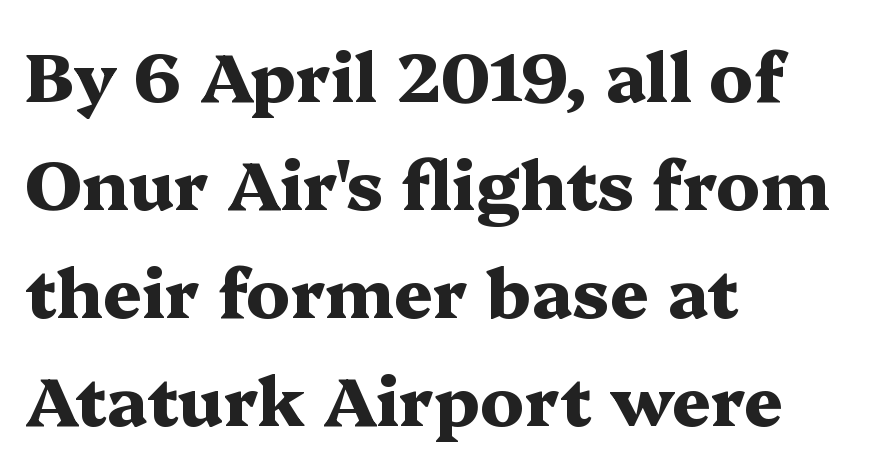
This sample is left-justified, so line endings fall wherever the words run out. The letters stand straight up with perfectly vertical stems. Its strokes are broad and dark, the hallmark of bold type. The space beneath each line is pristine and unruled. Tracking value appears to be zero — textbook default spacing. Regarding serifs, this sample has them.
